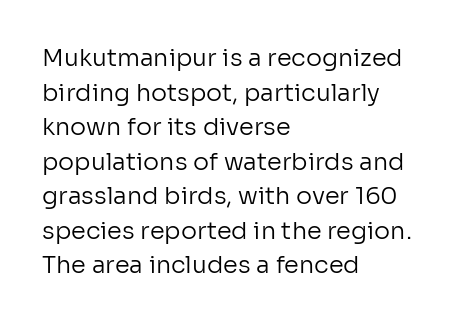
The image shows 24 px text type, upright; set left-aligned, normal line spacing (1.44x), normal letter spacing, not underlined.
